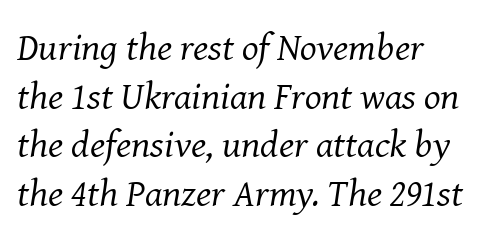
{"serif": "yes", "italic": "yes", "lean": "right", "slant_degrees": 8, "bold": "no", "weight": "regular", "width": "normal", "stroke_contrast": "medium", "x_height": "medium", "monospaced": "no", "underline": "no", "align": "left", "line_spacing": "normal", "line_spacing_ratio": 1.25, "letter_spacing": "normal", "letter_spacing_em": 0.0, "glyph_px": 39}
